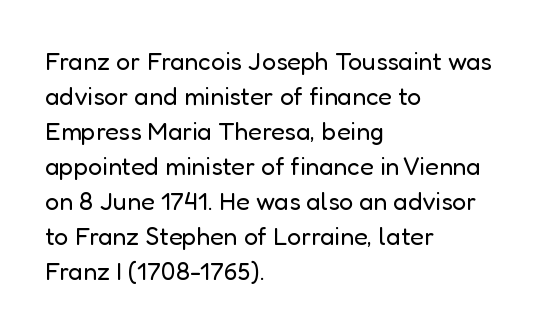
{"italic": "no", "bold": "no", "underline": "no", "align": "left", "line_spacing": "normal", "line_spacing_ratio": 1.4, "letter_spacing": "normal", "letter_spacing_em": 0.0, "glyph_px": 25}
